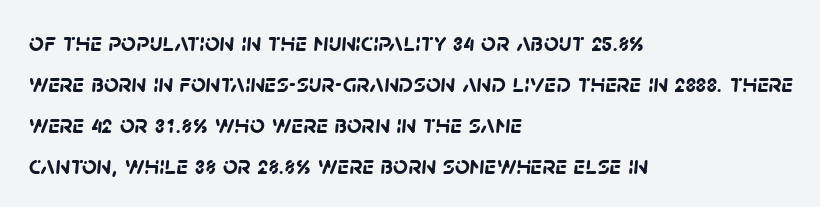
The image shows 26 px bold type; set left-aligned, normal line spacing (1.58x), normal letter spacing, not underlined.
